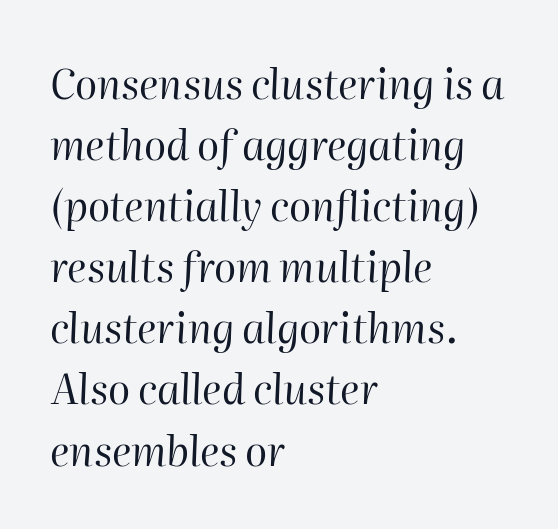
Q: Is the text bold? A: No.
Q: Is the text italic (slanted)? A: Yes, it leans right by about 2 degrees.
Q: Is the text underlined? A: No.
Q: How is the paragraph aligned? A: Left-aligned.
Q: Is the spacing between letters normal or unusually wide? A: Normal.
Q: Is the spacing between lines tight, normal or loose? A: Normal.
Q: Width (condensed, normal, or wide)? A: Normal.
Q: Stroke contrast? A: High.
Q: x-height? A: Medium.
Q: Monospaced? A: No.
